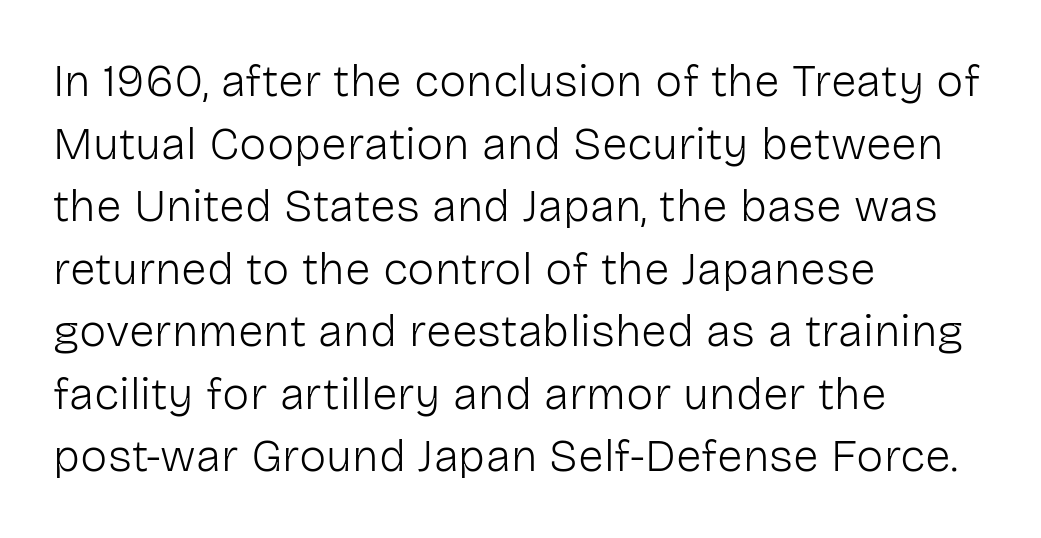
Q: Is the text bold? A: No.
Q: Is the text italic (slanted)? A: No, it is upright.
Q: Is the typeface a serif or a sans-serif typeface? A: Sans-serif.
Q: Is the text underlined? A: No.
Q: How is the paragraph aligned? A: Left-aligned.
Q: Is the spacing between letters normal or unusually wide? A: Normal.
Q: Is the spacing between lines tight, normal or loose? A: Normal.
Q: Width (condensed, normal, or wide)? A: Normal.
Q: Stroke contrast? A: Low.
Q: x-height? A: Medium.
Q: Monospaced? A: No.
